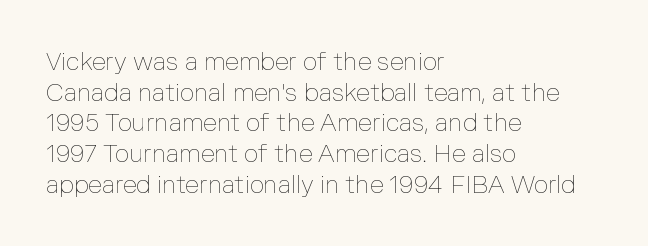
The letters look calm and open, with moderate or lighter stems. Descenders are the only things crossing below the line. Left-aligned paragraph, ragged on the right. Short note: letters normally spaced.
